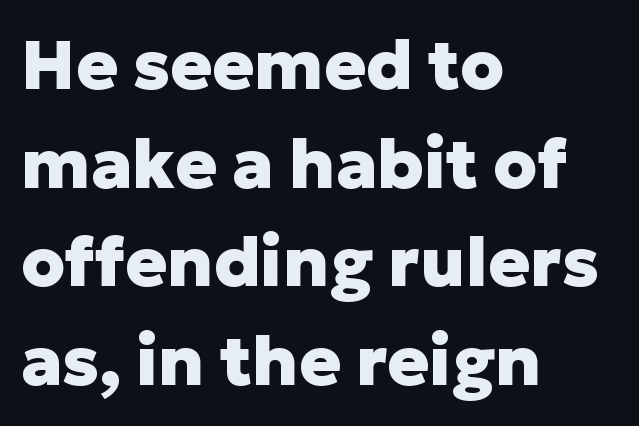
{"serif": "no", "italic": "no", "bold": "yes", "weight": "heavy", "width": "normal", "stroke_contrast": "low", "x_height": "medium", "monospaced": "no", "underline": "no", "align": "left", "line_spacing": "normal", "line_spacing_ratio": 1.43, "letter_spacing": "normal", "letter_spacing_em": 0.0, "glyph_px": 69}
